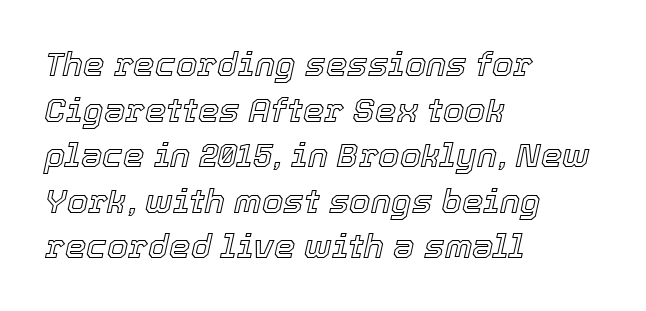
Q: Is the text italic (slanted)? A: Yes, it leans right by about 12 degrees.
Q: Is the text underlined? A: No.
Q: How is the paragraph aligned? A: Left-aligned.
Q: Is the spacing between letters normal or unusually wide? A: Normal.
Q: Is the spacing between lines tight, normal or loose? A: Normal.
Q: Width (condensed, normal, or wide)? A: Normal.
Q: x-height? A: Medium.
Q: Monospaced? A: No.
